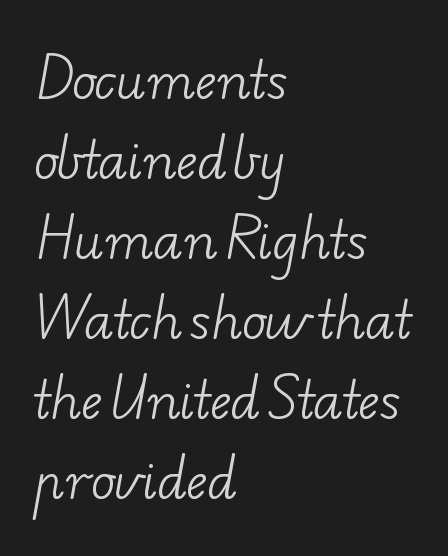
The image shows 50 px light, wide serif type; set left-aligned, normal line spacing (1.6x), normal letter spacing, not underlined; low stroke contrast and a small x-height.
